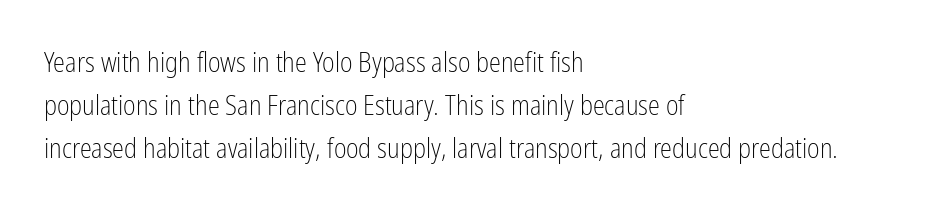
Q: Is the text bold? A: No.
Q: Is the text italic (slanted)? A: No, it is upright.
Q: Is the text underlined? A: No.
Q: How is the paragraph aligned? A: Left-aligned.
Q: Is the spacing between letters normal or unusually wide? A: Normal.
Q: Is the spacing between lines tight, normal or loose? A: Normal.
